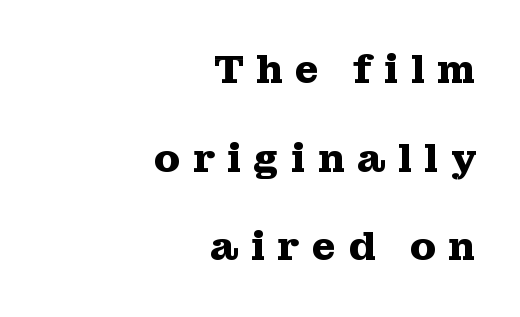
The image shows 39 px heavy, wide serif type, upright; set right-aligned, loose line spacing (2.27x), unusually wide letter spacing (+0.3 em), not underlined; medium stroke contrast and a medium x-height.
